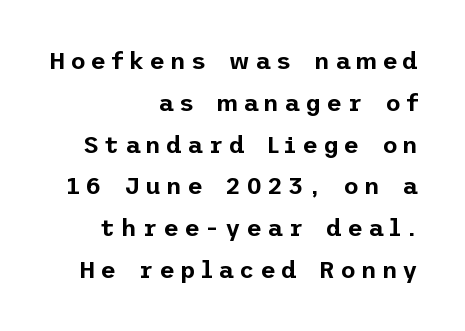
Q: Is the text italic (slanted)? A: No, it is upright.
Q: Is the text underlined? A: No.
Q: How is the paragraph aligned? A: Right-aligned.
Q: Is the spacing between letters normal or unusually wide? A: Unusually wide.
